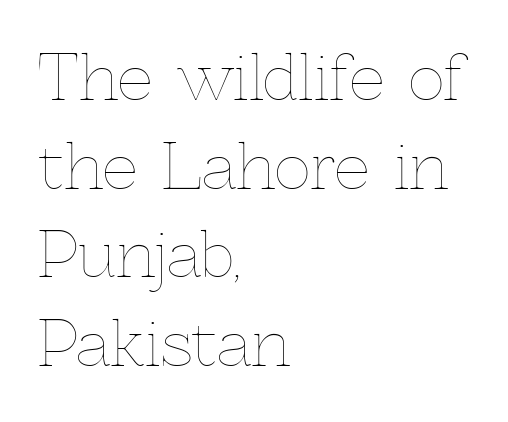
Character widths vary here, with narrow letters taking less room than wide ones. The weight tops out at a normal text grade. The zone under the glyphs is completely vacant. A roman cut, with each character standing at attention. Words appear dense and cohesive because spacing is normal.
